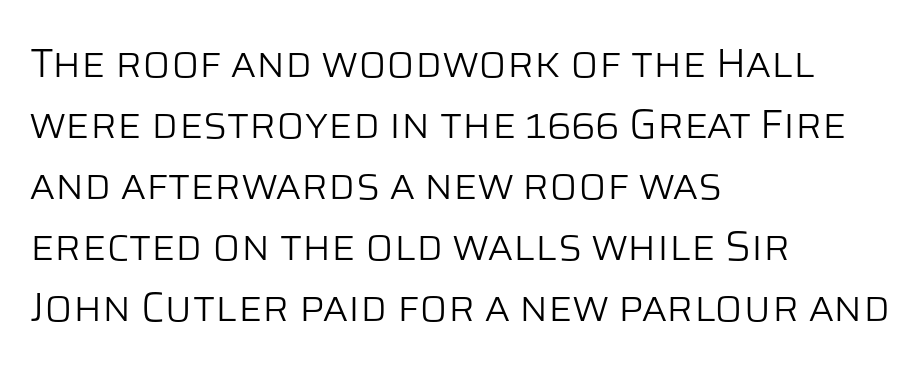
Q: Is the text bold? A: No.
Q: Is the text italic (slanted)? A: No, it is upright.
Q: Is the typeface a serif or a sans-serif typeface? A: Sans-serif.
Q: Is the text underlined? A: No.
Q: How is the paragraph aligned? A: Left-aligned.
Q: Is the spacing between letters normal or unusually wide? A: Normal.
Q: Is the spacing between lines tight, normal or loose? A: Normal.
Q: Width (condensed, normal, or wide)? A: Normal.
Q: Stroke contrast? A: Low.
Q: x-height? A: Large.
Q: Monospaced? A: No.
